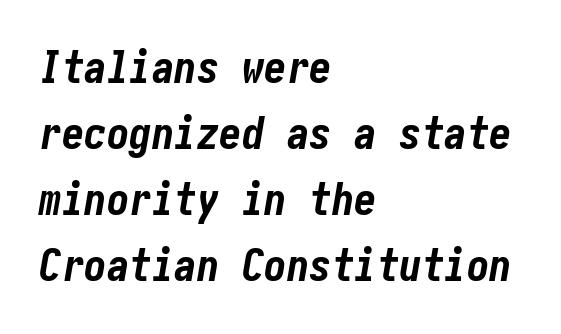
The image shows 45 px bold, condensed type, italic (leaning right); set left-aligned, normal line spacing (1.47x), normal letter spacing, not underlined; low stroke contrast and a medium x-height.
